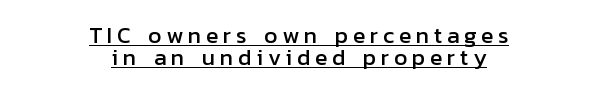
The image shows 23 px text type, upright; set centered, tight line spacing (0.97x), unusually wide letter spacing (+0.2 em), underlined.
